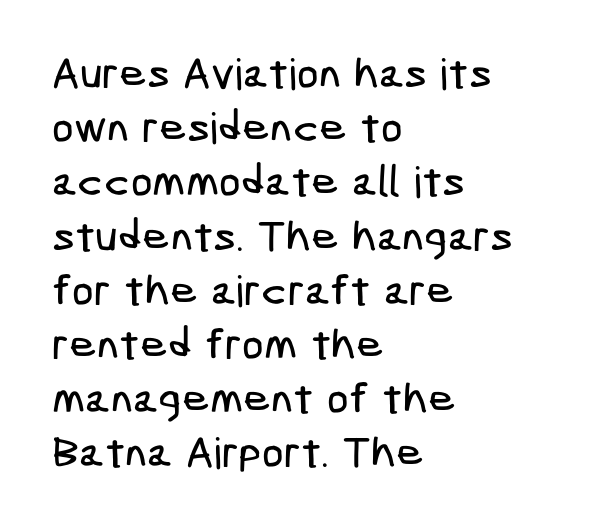
The paragraph shown leans on its left margin. Letter spacing: default. A typesetter would call this leading conventional body-copy spacing. Clear beneath every line of the passage. No feet cap the strokes, marking this as sans-serif type.
